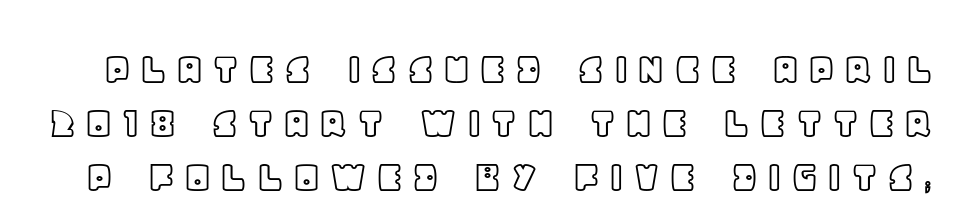
{"italic": "no", "width": "normal", "x_height": "large", "monospaced": "no", "underline": "no", "line_spacing": "tight", "line_spacing_ratio": 1.15, "glyph_px": 47}
